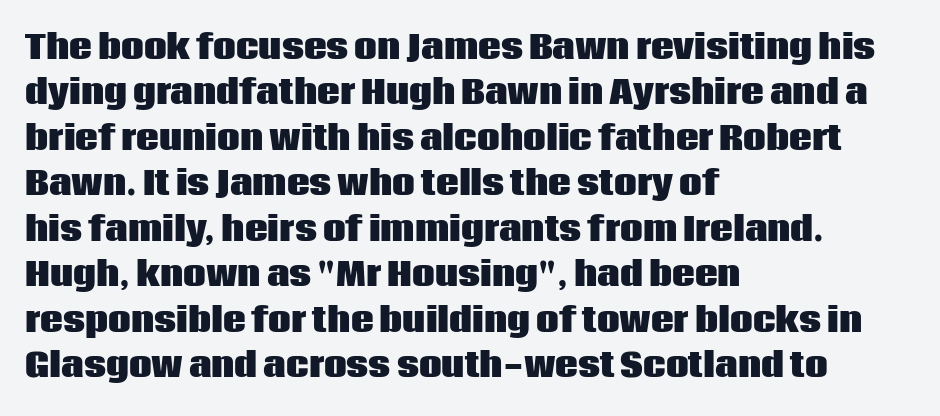
The image shows 32 px heavy sans-serif type, upright; set left-aligned, normal line spacing (1.42x), normal letter spacing, not underlined; low stroke contrast and a large x-height.
